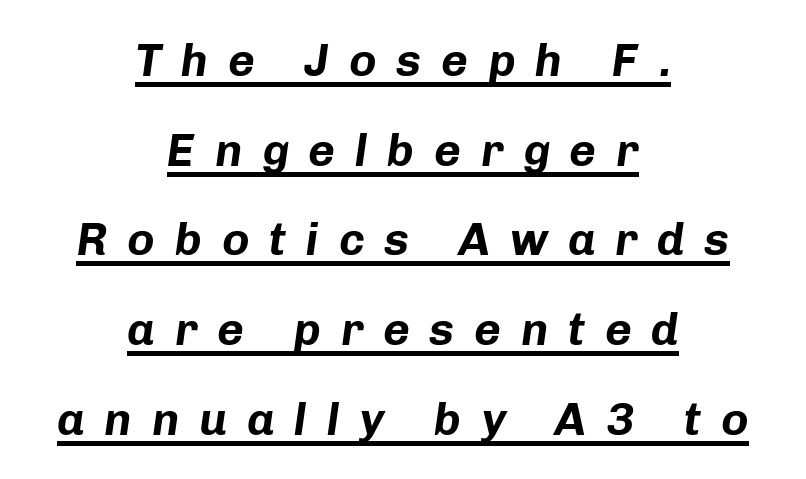
Tracking here is generous; glyphs stand well apart from one another. Is the type slanted? Yes — the strokes lean at a clear angle. A typesetter would call this proportional, since set widths differ per character. Caption: lettering with a line underneath. The block of text is sparse from top to bottom, with ample space between rows.
